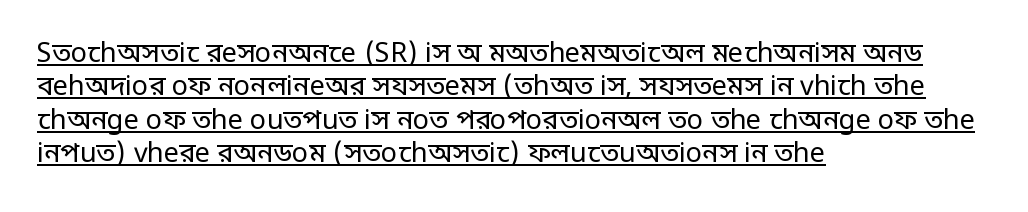
Q: Is the text bold? A: No.
Q: Is the text italic (slanted)? A: No, it is upright.
Q: Is the text underlined? A: Yes.
Q: How is the paragraph aligned? A: Left-aligned.
Q: Is the spacing between letters normal or unusually wide? A: Normal.
